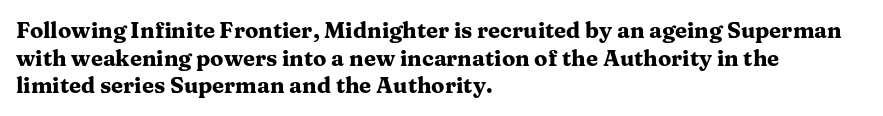
The image shows 22 px bold type, upright; set left-aligned, normal line spacing (1.26x), normal letter spacing, not underlined.
